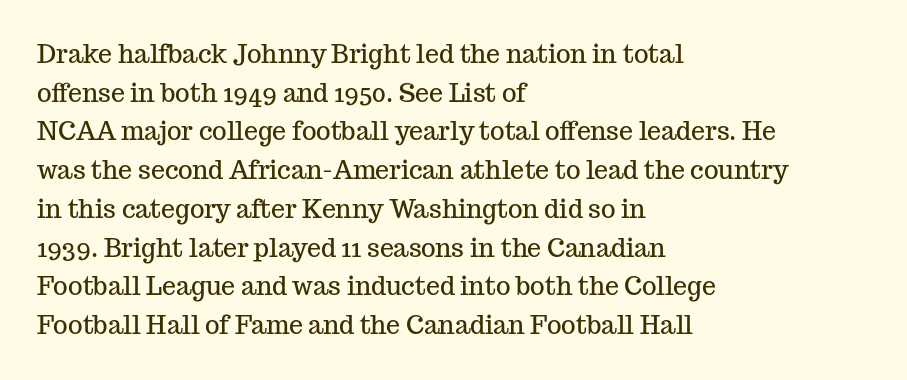
Inter-character spacing is left at the font's built-in metrics. Quick note: underline off. Horizontal alignment here is leftward, the default for most running prose. Posture: vertical. Line spacing here is normal.
